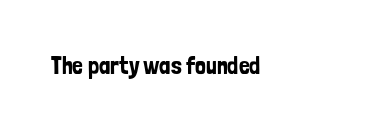
Observe the ordinary spacing: letters are neighbours, not strangers. Underline: absent. Rendered with straight, roman letterforms.
